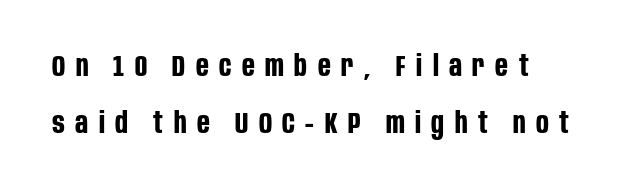
Q: Is the text bold? A: Yes.
Q: Is the text italic (slanted)? A: No, it is upright.
Q: Is the typeface a serif or a sans-serif typeface? A: Sans-serif.
Q: Is the text underlined? A: No.
Q: Is the spacing between letters normal or unusually wide? A: Unusually wide.
Q: Is the spacing between lines tight, normal or loose? A: Loose.
Q: Width (condensed, normal, or wide)? A: Condensed.
Q: Stroke contrast? A: Low.
Q: x-height? A: Large.
Q: Monospaced? A: No.
